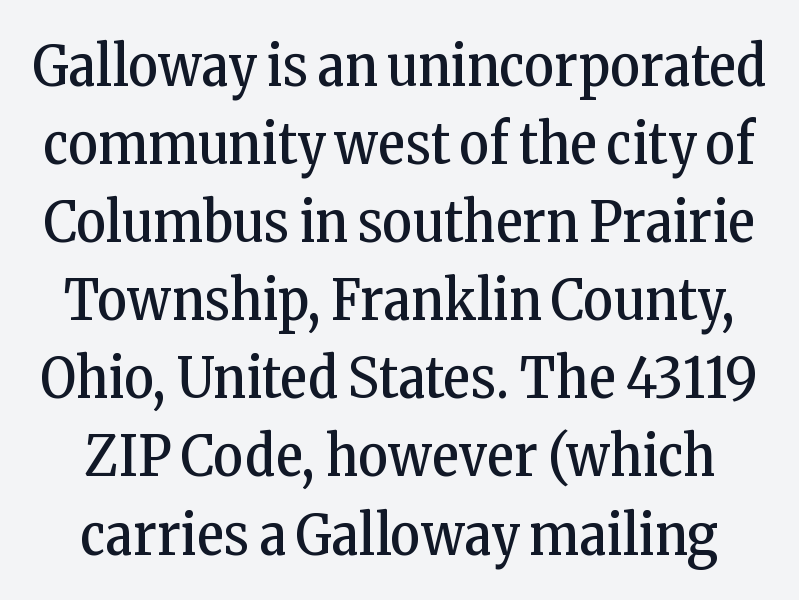
The image shows 57 px regular-weight, condensed serif type, upright; set normal line spacing (1.37x), normal letter spacing, not underlined; low stroke contrast and a medium x-height.
